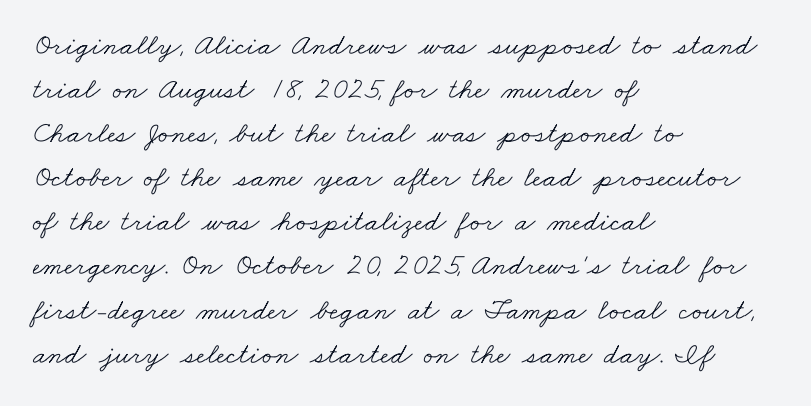
The image shows 30 px light, wide serif type; set left-aligned, normal line spacing (1.47x), normal letter spacing, not underlined; low stroke contrast and a small x-height.
